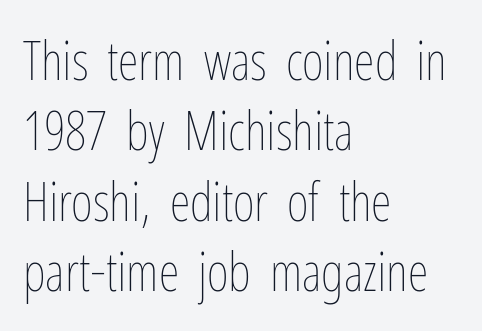
{"italic": "no", "bold": "no", "weight": "thin", "width": "condensed", "stroke_contrast": "low", "x_height": "medium", "monospaced": "no", "underline": "no", "align": "left", "line_spacing": "normal", "line_spacing_ratio": 1.33, "letter_spacing": "normal", "letter_spacing_em": 0.0, "glyph_px": 53}
